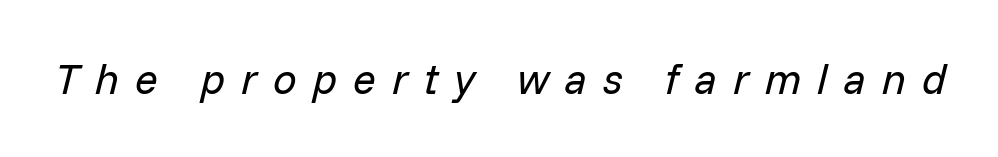
Stroke thickness stays within the range of a standard reading face or lighter. The gaps between neighbouring characters are conspicuously large. Think of a printed novel: that variable character pitch is what you see here. Style check: oblique.
